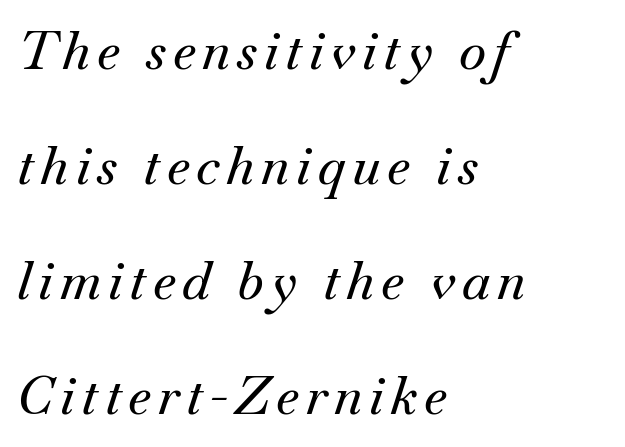
Q: Is the text italic (slanted)? A: Yes, it leans right by about 18 degrees.
Q: Is the typeface a serif or a sans-serif typeface? A: Serif.
Q: Is the text underlined? A: No.
Q: How is the paragraph aligned? A: Left-aligned.
Q: Is the spacing between lines tight, normal or loose? A: Loose.
Q: Width (condensed, normal, or wide)? A: Normal.
Q: Stroke contrast? A: Medium.
Q: x-height? A: Small.
Q: Monospaced? A: No.
